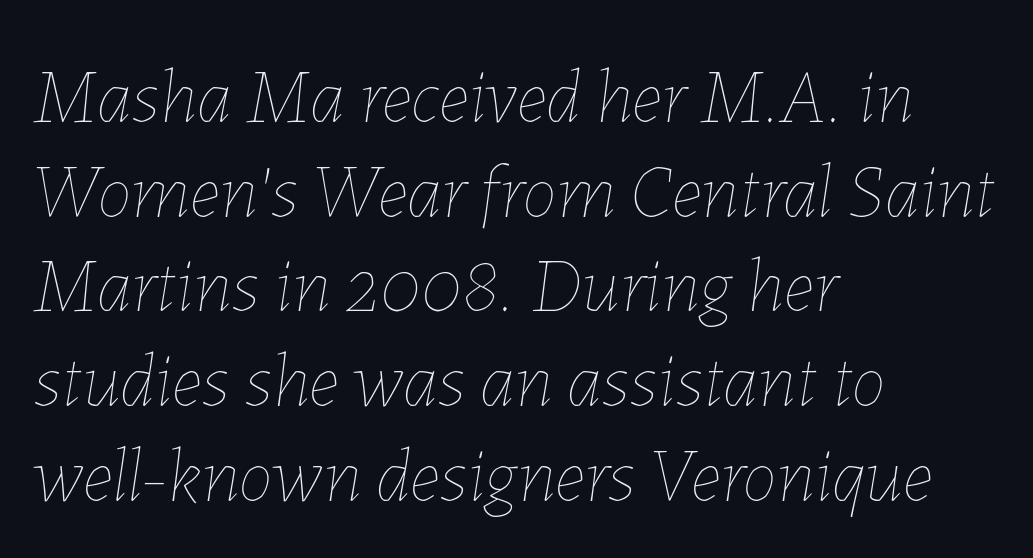
{"italic": "yes", "lean": "right", "slant_degrees": 7, "bold": "no", "weight": "thin", "width": "normal", "stroke_contrast": "low", "x_height": "medium", "monospaced": "no", "underline": "no", "align": "left", "line_spacing_ratio": 1.23, "letter_spacing": "normal", "letter_spacing_em": 0.0, "glyph_px": 77}
